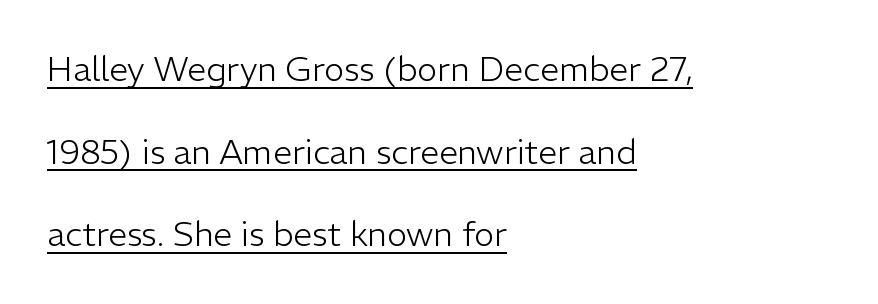
Q: Is the text bold? A: No.
Q: Is the text italic (slanted)? A: No, it is upright.
Q: Is the typeface a serif or a sans-serif typeface? A: Sans-serif.
Q: Is the text underlined? A: Yes.
Q: How is the paragraph aligned? A: Left-aligned.
Q: Is the spacing between letters normal or unusually wide? A: Normal.
Q: Is the spacing between lines tight, normal or loose? A: Loose.
Q: Width (condensed, normal, or wide)? A: Normal.
Q: Stroke contrast? A: Low.
Q: x-height? A: Medium.
Q: Monospaced? A: No.
